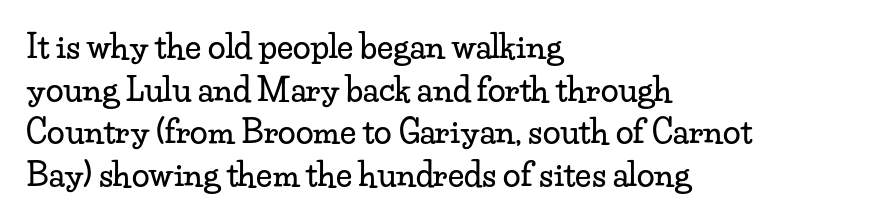
Q: Is the text italic (slanted)? A: No, it is upright.
Q: Is the typeface a serif or a sans-serif typeface? A: Serif.
Q: Is the text underlined? A: No.
Q: How is the paragraph aligned? A: Left-aligned.
Q: Is the spacing between letters normal or unusually wide? A: Normal.
Q: Is the spacing between lines tight, normal or loose? A: Normal.
Q: Width (condensed, normal, or wide)? A: Wide.
Q: Stroke contrast? A: Low.
Q: x-height? A: Small.
Q: Monospaced? A: No.
